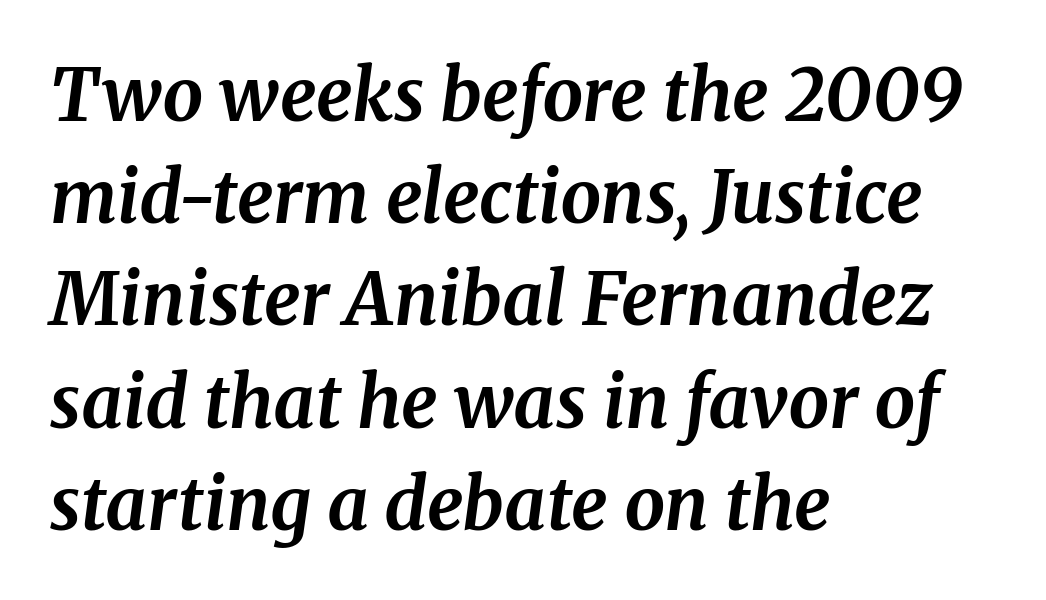
The image shows 72 px bold serif type, italic (leaning right); set left-aligned, normal line spacing (1.42x), normal letter spacing, not underlined; medium stroke contrast and a medium x-height.
